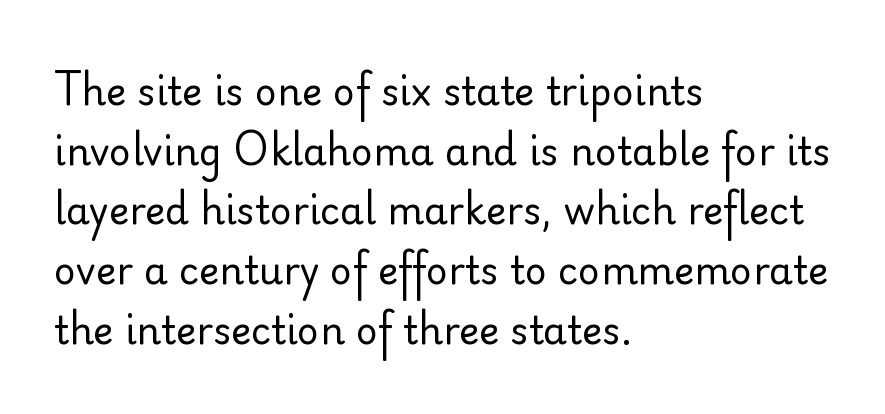
Beneath every word, the page is bare. Each word holds together tightly as a unit, with standard inter-letter gaps. The font sits on the lighter half of the weight spectrum, regular included. This sample is left-justified, so line endings fall wherever the words run out. In terms of posture, this sample is upright.
